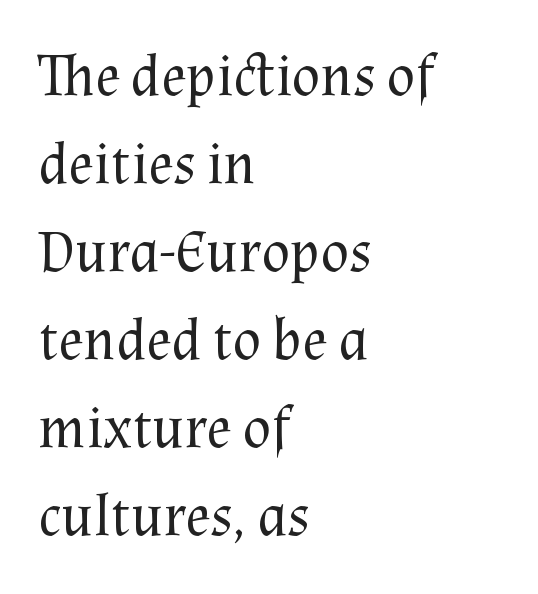
The letters stand straight up with perfectly vertical stems. Here the glyphs are tracked normally, forming tight word shapes. These glyphs show unthickened strokes, regular width or finer.
